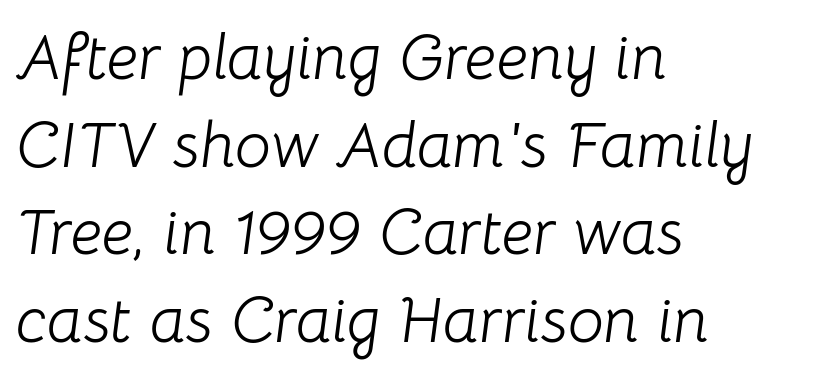
{"italic": "yes", "lean": "right", "slant_degrees": 8, "bold": "no", "weight": "light", "width": "normal", "stroke_contrast": "low", "x_height": "medium", "monospaced": "no", "underline": "no", "align": "left", "line_spacing": "normal", "line_spacing_ratio": 1.37, "letter_spacing": "normal", "letter_spacing_em": 0.0, "glyph_px": 64}
